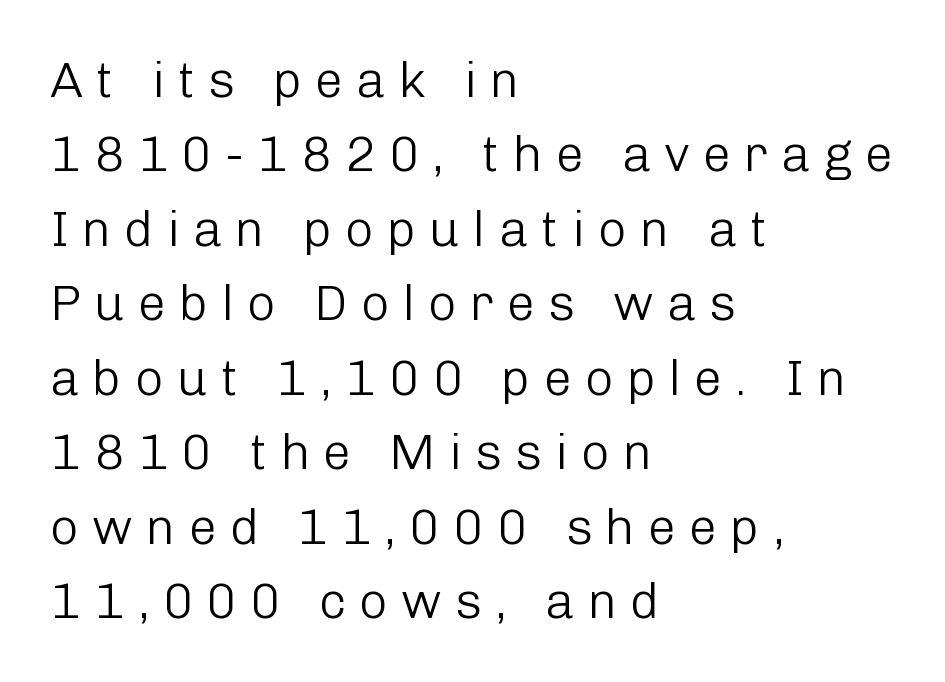
The image shows 50 px light sans-serif type, upright; set left-aligned, normal line spacing (1.49x), unusually wide letter spacing (+0.26 em), not underlined; low stroke contrast and a medium x-height.
